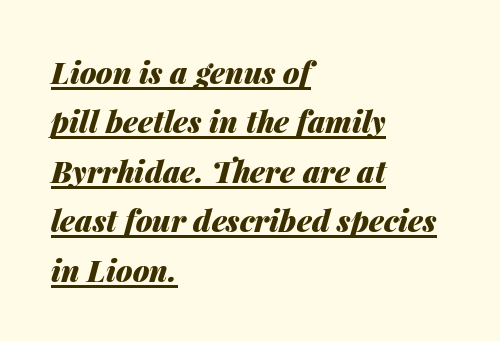
Q: Is the text bold? A: Yes.
Q: Is the text italic (slanted)? A: Yes, it leans right by about 14 degrees.
Q: Is the text underlined? A: Yes.
Q: How is the paragraph aligned? A: Left-aligned.
Q: Is the spacing between letters normal or unusually wide? A: Normal.
Q: Is the spacing between lines tight, normal or loose? A: Normal.
Q: Width (condensed, normal, or wide)? A: Normal.
Q: Stroke contrast? A: Medium.
Q: x-height? A: Medium.
Q: Monospaced? A: No.
